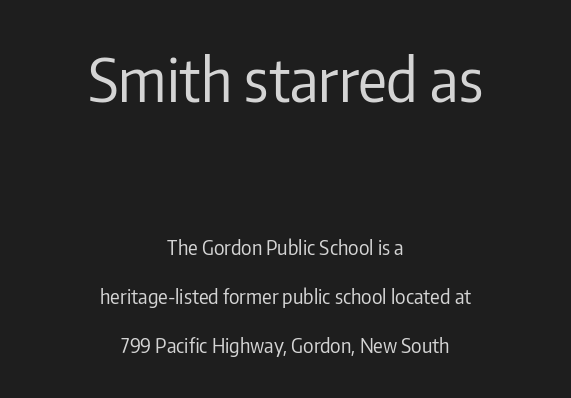
{"serif": "no", "italic": "no", "bold": "no", "weight": "regular", "width": "condensed", "stroke_contrast": "low", "x_height": "medium", "monospaced": "no", "underline": "no", "align": "center", "line_spacing": "loose", "line_spacing_ratio": 2.44, "letter_spacing": "normal", "letter_spacing_em": 0.0, "larger_block": "first", "size_ratio": 3.0, "glyph_px": 60}
